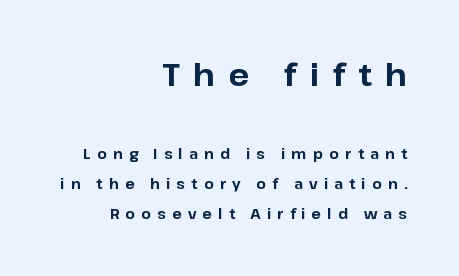
This layout puts the oversized block above and the modest block below. Italic? Not at all — the glyphs are vertical. No feet cap the strokes, marking this as sans-serif type. The area under the type is left untouched. Leading is clearly above the norm, producing a sparse column. Think of a printed novel: that variable character pitch is what you see here.
